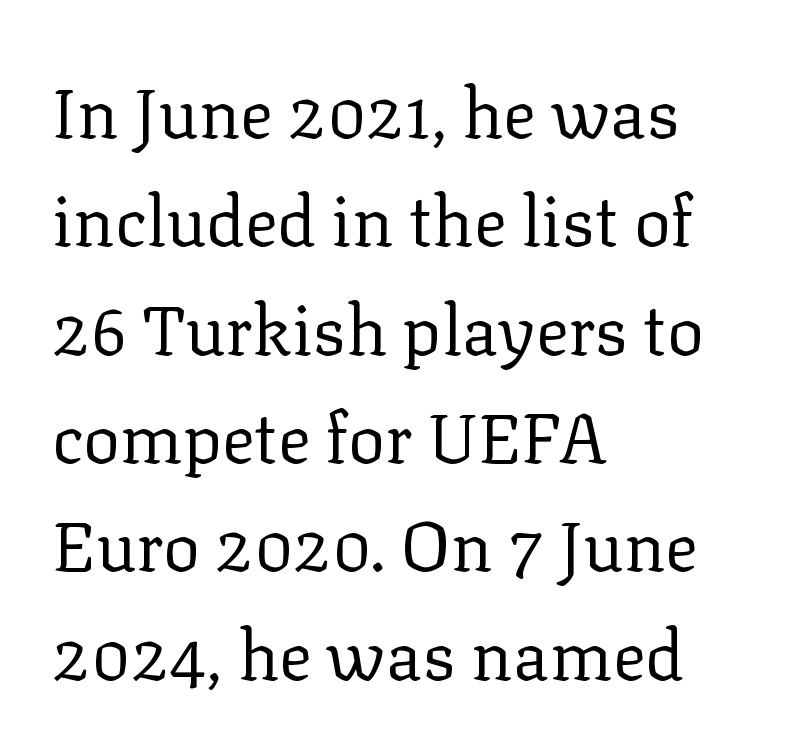
Q: Is the text bold? A: No.
Q: Is the text italic (slanted)? A: No, it is upright.
Q: Is the typeface a serif or a sans-serif typeface? A: Serif.
Q: Is the text underlined? A: No.
Q: How is the paragraph aligned? A: Left-aligned.
Q: Is the spacing between letters normal or unusually wide? A: Normal.
Q: Is the spacing between lines tight, normal or loose? A: Normal.
Q: Width (condensed, normal, or wide)? A: Normal.
Q: Stroke contrast? A: Low.
Q: x-height? A: Medium.
Q: Monospaced? A: No.
